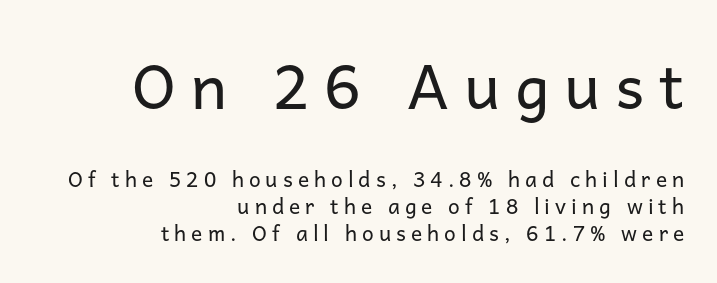
The image shows 62 px regular-weight sans-serif type, upright; set right-aligned, normal line spacing (1.27x), unusually wide letter spacing (+0.24 em), not underlined; the first (top) block is 2.95x larger; low stroke contrast and a medium x-height.
